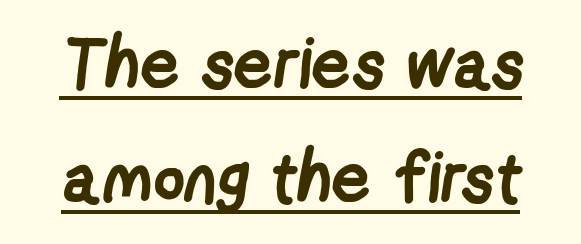
Q: Is the text bold? A: Yes.
Q: Is the typeface a serif or a sans-serif typeface? A: Sans-serif.
Q: Is the text underlined? A: Yes.
Q: Is the spacing between letters normal or unusually wide? A: Normal.
Q: Is the spacing between lines tight, normal or loose? A: Normal.
Q: Width (condensed, normal, or wide)? A: Condensed.
Q: Stroke contrast? A: Low.
Q: x-height? A: Medium.
Q: Monospaced? A: No.
